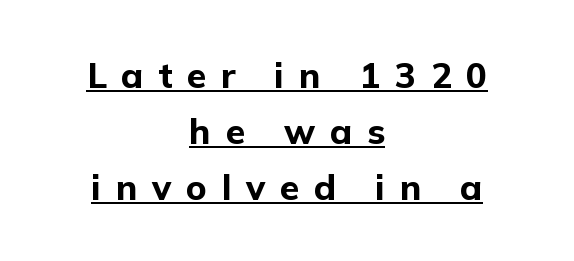
A typesetter would mark this as roman, not italic. Students, observe the line beneath the letters — that is underlining. Regarding serifs, this sample does without them. Set as a true bold cut, around the 700 mark. If you measured baseline to baseline, you'd find a middling distance. Letter spacing: wide.
